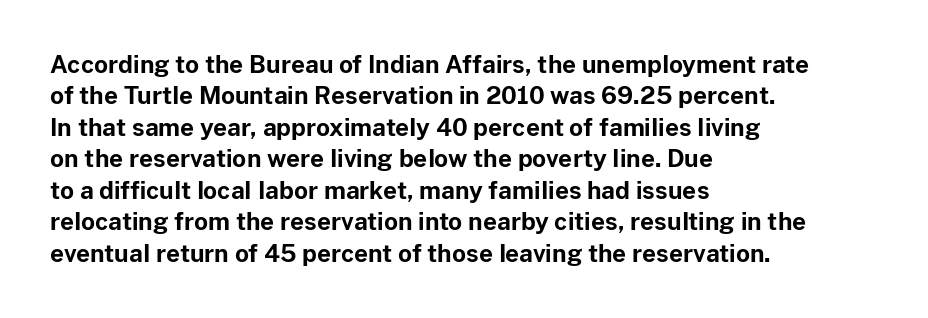
{"italic": "no", "bold": "yes", "underline": "no", "align": "left", "line_spacing": "normal", "line_spacing_ratio": 1.31, "letter_spacing": "normal", "letter_spacing_em": 0.0, "glyph_px": 24}
